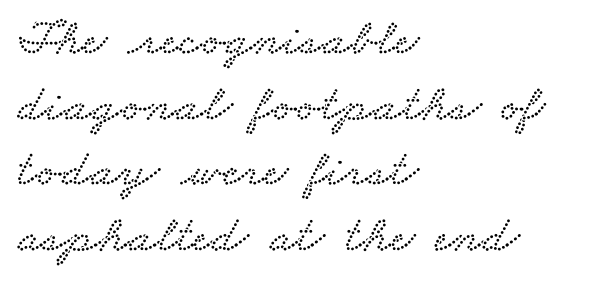
The image shows 52 px wide serif type; set left-aligned, normal line spacing (1.26x), normal letter spacing, not underlined; low stroke contrast and a small x-height.
